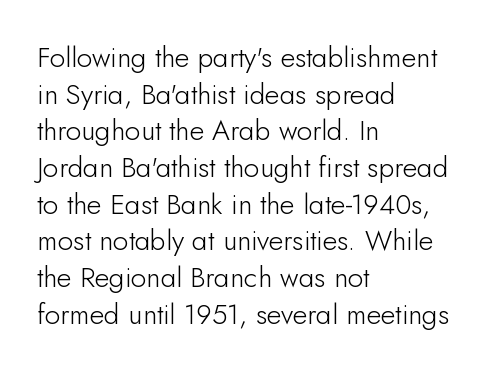
Unlike italic type, these characters show no tilt at all. Inter-character spacing is left at the font's built-in metrics. A typesetter would call this leading conventional body-copy spacing. Is this a sans? Yes — the strokes have no serifs.
